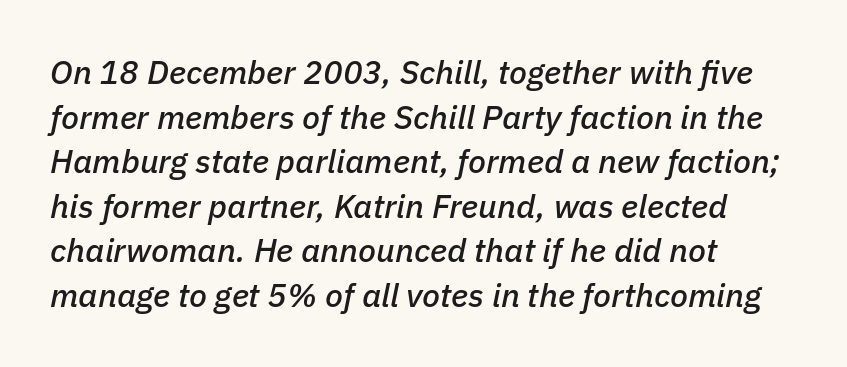
{"italic": "yes", "lean": "right", "slant_degrees": 11, "width": "normal", "stroke_contrast": "low", "x_height": "medium", "monospaced": "no", "underline": "no", "align": "left", "line_spacing": "normal", "line_spacing_ratio": 1.35, "letter_spacing": "normal", "letter_spacing_em": 0.0, "glyph_px": 33}
